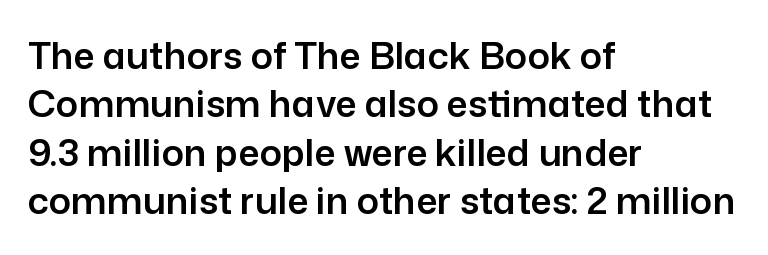
Q: Is the text italic (slanted)? A: No, it is upright.
Q: Is the typeface a serif or a sans-serif typeface? A: Sans-serif.
Q: Is the text underlined? A: No.
Q: How is the paragraph aligned? A: Left-aligned.
Q: Is the spacing between letters normal or unusually wide? A: Normal.
Q: Is the spacing between lines tight, normal or loose? A: Normal.
Q: Width (condensed, normal, or wide)? A: Normal.
Q: Stroke contrast? A: Low.
Q: x-height? A: Medium.
Q: Monospaced? A: No.
